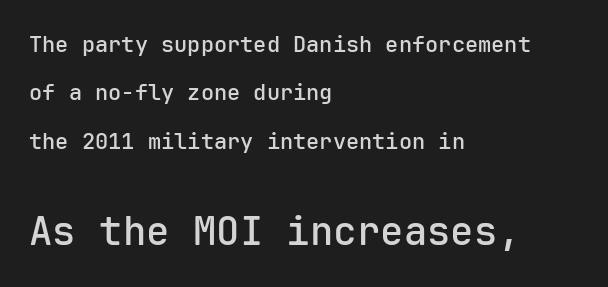
{"serif": "no", "italic": "no", "bold": "semi", "weight": "semibold", "width": "normal", "stroke_contrast": "low", "x_height": "medium", "monospaced": "yes", "underline": "no", "align": "left", "line_spacing": "loose", "line_spacing_ratio": 2.2, "letter_spacing": "normal", "letter_spacing_em": 0.0, "larger_block": "second", "size_ratio": 1.77, "glyph_px": 39}
